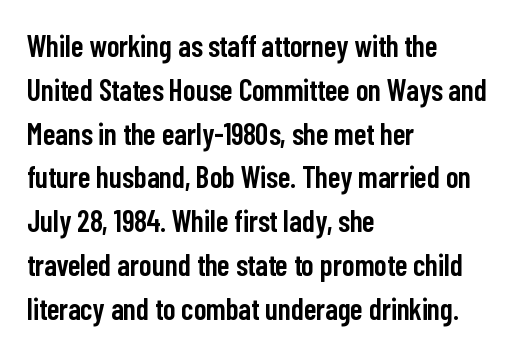
Glyph-to-glyph distance matches everyday printed text. Only glyphs here, with clear space below each row. The rag falls on the right side of this text block. You could not count columns in this text — the font is proportionally spaced.
